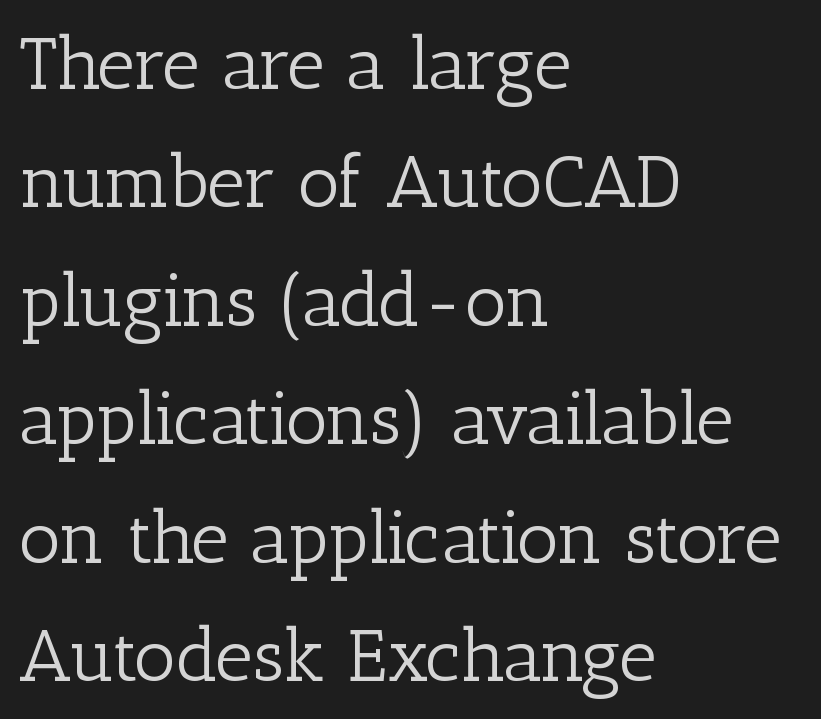
{"serif": "yes", "italic": "no", "bold": "no", "weight": "light", "width": "normal", "stroke_contrast": "low", "x_height": "medium", "monospaced": "no", "underline": "no", "align": "left", "line_spacing": "normal", "line_spacing_ratio": 1.6, "letter_spacing": "normal", "letter_spacing_em": 0.0, "glyph_px": 74}
